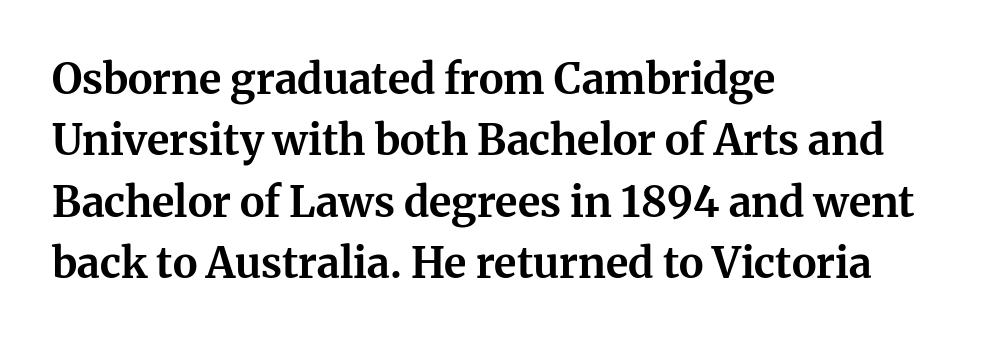
{"serif": "yes", "italic": "no", "bold": "yes", "weight": "bold", "width": "normal", "stroke_contrast": "medium", "x_height": "medium", "monospaced": "no", "underline": "no", "align": "left", "line_spacing": "normal", "line_spacing_ratio": 1.46, "letter_spacing": "normal", "letter_spacing_em": 0.0, "glyph_px": 42}
